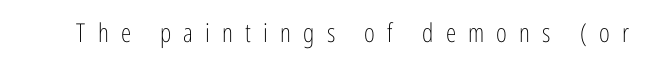
Q: Is the text bold? A: No.
Q: Is the text italic (slanted)? A: No, it is upright.
Q: Is the text underlined? A: No.
Q: Is the spacing between letters normal or unusually wide? A: Unusually wide.
